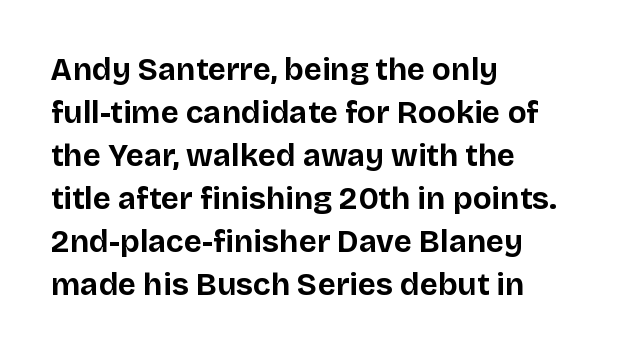
In terms of weight, the rendering is a true, heavy bold. The baseline area is clear. A normal amount of white space separates one row of letters from the next. Short note: letters normally spaced. Do the characters align in a grid? No, the font is proportional. These lines were composed using upright roman letters.
